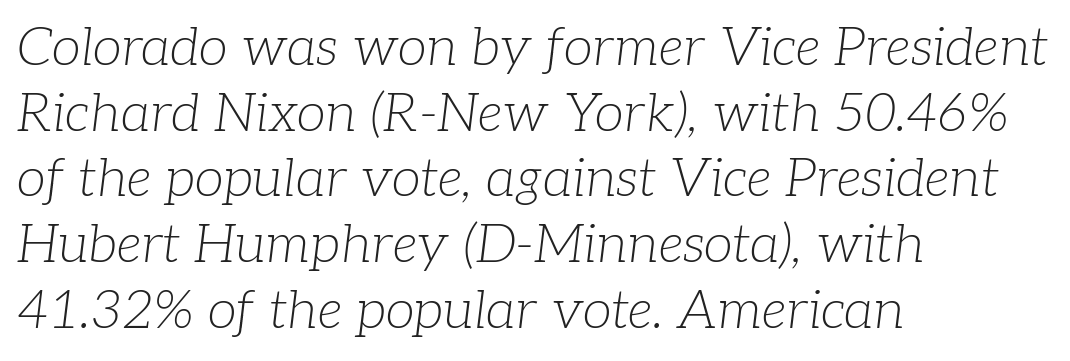
I'd call this a serif setting — the letters wear small feet. Teacher's note: observe the even left margin — that is flush-left alignment. Character widths vary here, with narrow letters taking less room than wide ones. Caption: face not bold, strokes unweighted.
